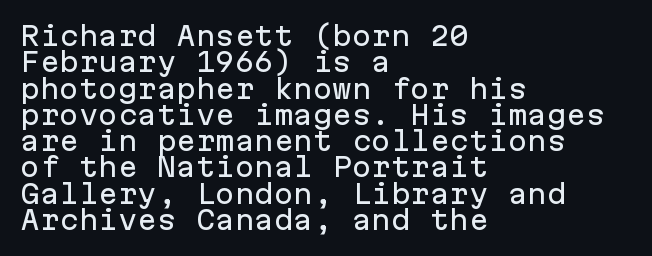
Q: Is the text italic (slanted)? A: No, it is upright.
Q: Is the text underlined? A: No.
Q: How is the paragraph aligned? A: Left-aligned.
Q: Is the spacing between letters normal or unusually wide? A: Normal.
Q: Is the spacing between lines tight, normal or loose? A: Tight.
